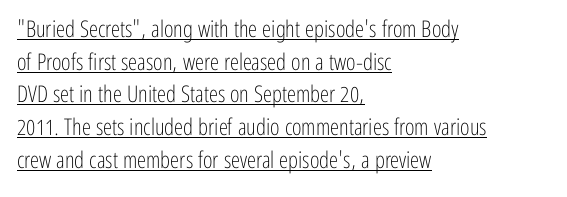
{"italic": "no", "bold": "no", "underline": "yes", "align": "left", "line_spacing": "normal", "line_spacing_ratio": 1.42, "letter_spacing": "normal", "letter_spacing_em": 0.0, "glyph_px": 23}
